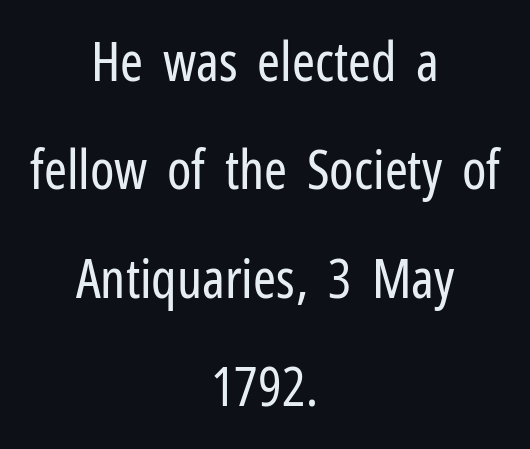
The letters sit at their default tracking, neither squeezed nor spread. Loosely led — the rows are spread out. The passage shown is typeset with a sans-serif family. The axis of the letterforms is exactly vertical. Caption: face not bold, strokes unweighted.
